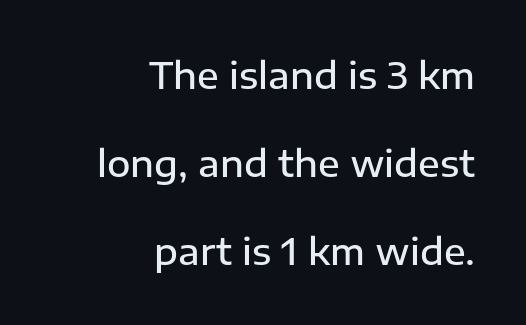
The image shows 36 px semibold sans-serif type, upright; set right-aligned, loose line spacing (2.45x), normal letter spacing, not underlined; low stroke contrast and a medium x-height.
